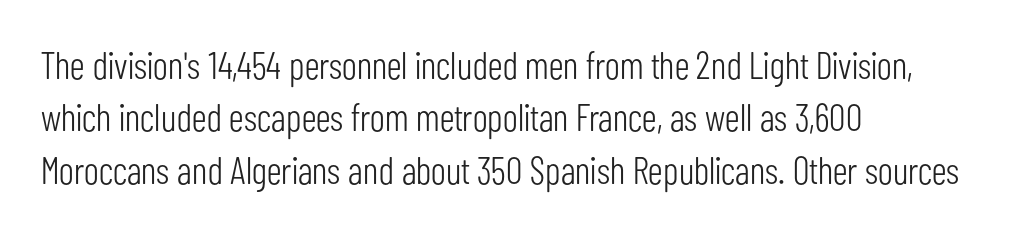
The passage shown has conventional tracking throughout. If you measured baseline to baseline, you'd find a middling distance. On a weight scale, this lands at 450 or below. A bare baseline throughout the passage. Character widths vary here, with narrow letters taking less room than wide ones.
